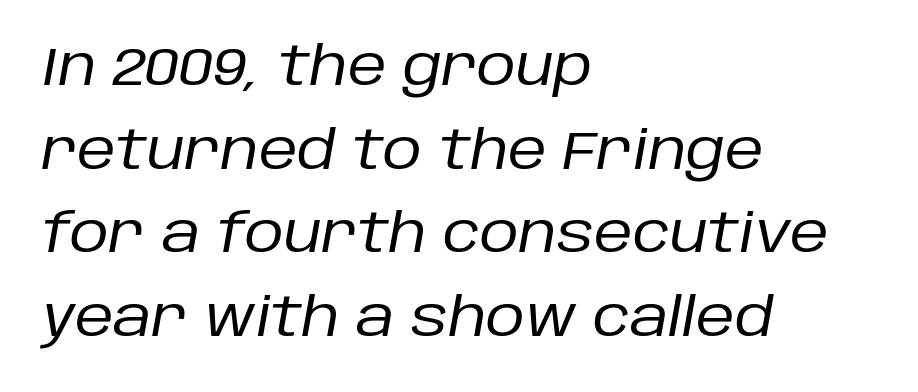
{"italic": "yes", "lean": "right", "slant_degrees": 10, "bold": "no", "weight": "regular", "width": "normal", "stroke_contrast": "low", "x_height": "large", "monospaced": "no", "underline": "no", "align": "left", "line_spacing": "normal", "line_spacing_ratio": 1.55, "letter_spacing": "normal", "letter_spacing_em": 0.0, "glyph_px": 54}
